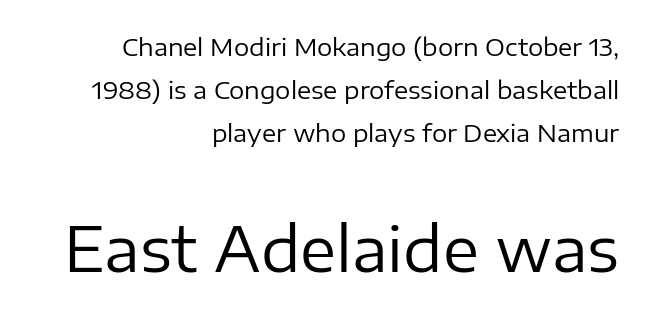
The face looks like a standard text weight, possibly lighter. The face used here is proportionally spaced, like ordinary book or web type. Does the copy run flush right? Yes — the right margin is perfectly even. The composition opens small and finishes big. Is the letter spacing exaggerated? No — it looks like the ordinary default.
